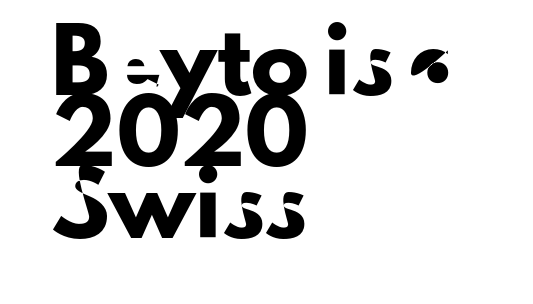
{"serif": "no", "italic": "no", "width": "normal", "stroke_contrast": "low", "x_height": "small", "monospaced": "no", "underline": "no", "align": "left", "line_spacing_ratio": 1.23, "letter_spacing": "normal", "letter_spacing_em": 0.0, "glyph_px": 58}
